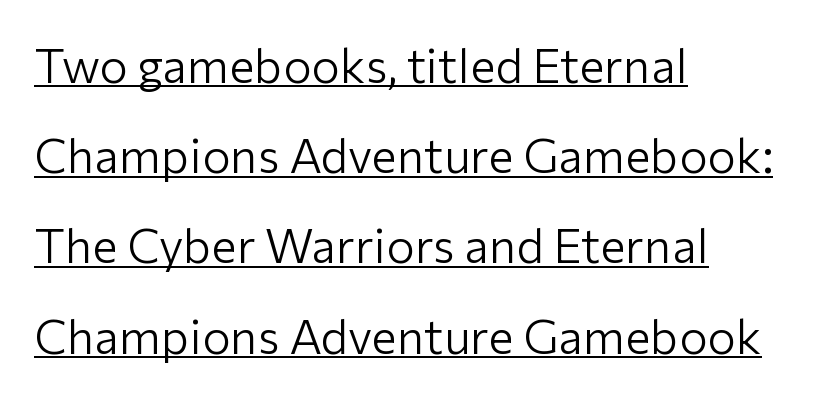
Emphasis is given by a line drawn under the lettering. Are there feet on the stems? There aren't — it's a sans. Weight: not bold — regular or lighter. Here the designer chose a conventional face with non-uniform glyph widths. What stands out about the letter spacing? Nothing — it is the standard amount.
